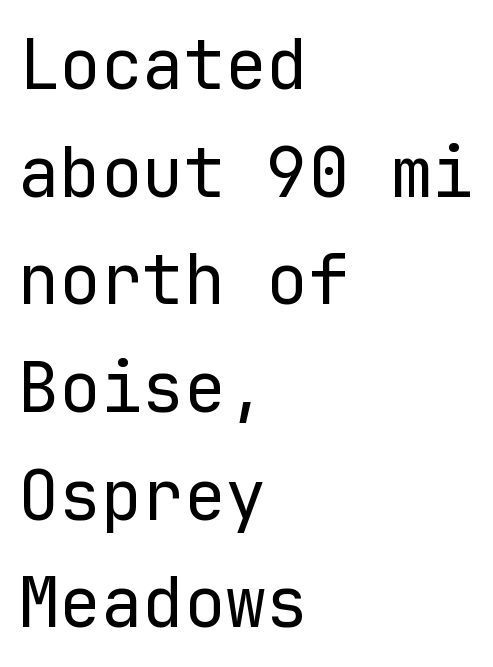
{"serif": "no", "italic": "no", "bold": "no", "weight": "regular", "width": "normal", "stroke_contrast": "low", "x_height": "medium", "monospaced": "yes", "underline": "no", "align": "left", "line_spacing": "normal", "line_spacing_ratio": 1.56, "letter_spacing": "normal", "letter_spacing_em": 0.0, "glyph_px": 69}
